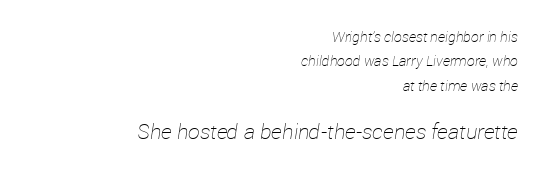
The image shows 21 px text type, italic (leaning right); set right-aligned, line spacing 1.74x, normal letter spacing, not underlined; the second (bottom) block is 1.5x larger.
